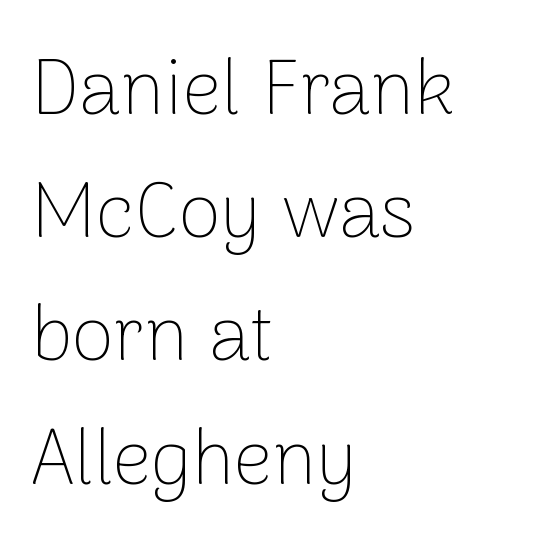
{"serif": "no", "italic": "no", "bold": "no", "weight": "thin", "width": "normal", "stroke_contrast": "low", "x_height": "medium", "monospaced": "no", "underline": "no", "align": "left", "line_spacing": "normal", "line_spacing_ratio": 1.6, "letter_spacing": "normal", "letter_spacing_em": 0.0, "glyph_px": 77}
